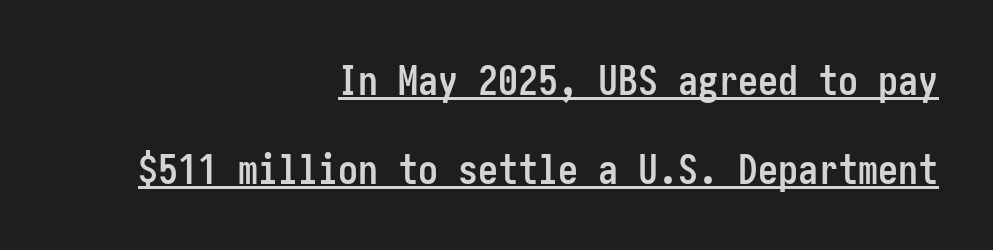
The image shows 40 px semibold, condensed sans-serif type, upright; set right-aligned, loose line spacing (2.22x), normal letter spacing, underlined; low stroke contrast and a medium x-height.
